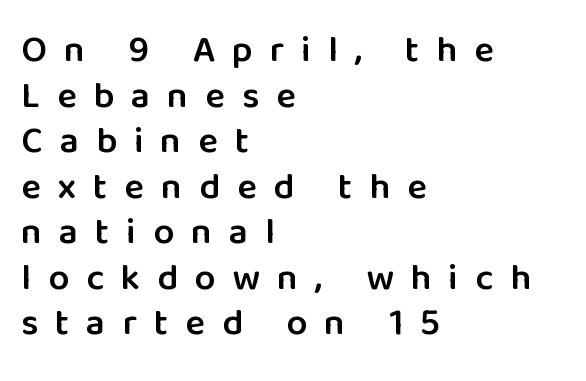
Typographically, this falls in the sans-serif category. Typographic density is moderately raised because the face is semibold. Ascenders rise straight up at ninety degrees. The rendering anchors every line to the left-hand side.
